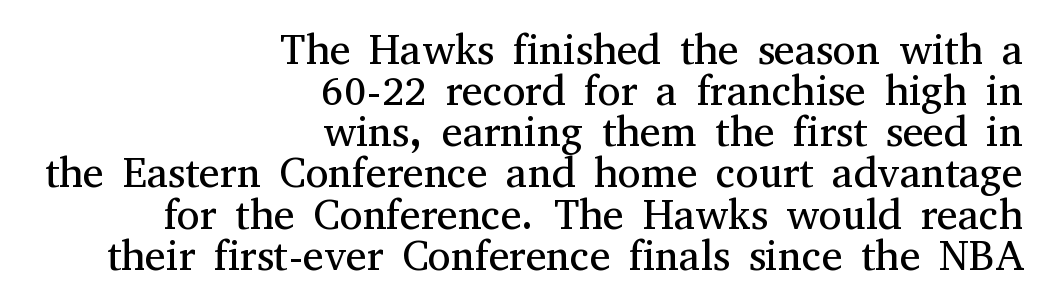
{"serif": "yes", "italic": "no", "bold": "no", "weight": "regular", "width": "normal", "stroke_contrast": "medium", "x_height": "medium", "monospaced": "no", "underline": "no", "align": "right", "line_spacing": "tight", "line_spacing_ratio": 0.98, "letter_spacing": "normal", "letter_spacing_em": 0.0, "glyph_px": 42}
